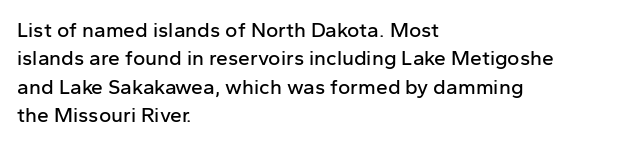
Q: Is the text italic (slanted)? A: No, it is upright.
Q: Is the text underlined? A: No.
Q: How is the paragraph aligned? A: Left-aligned.
Q: Is the spacing between letters normal or unusually wide? A: Normal.
Q: Is the spacing between lines tight, normal or loose? A: Normal.
